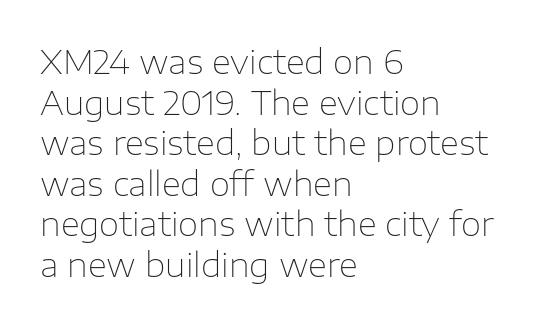
The image shows 33 px thin sans-serif type, upright; set left-aligned, line spacing 1.23x, normal letter spacing, not underlined; low stroke contrast and a medium x-height.
